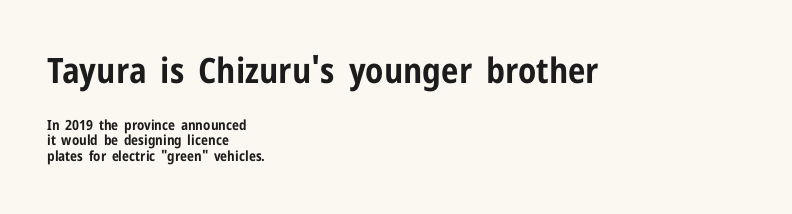
The designer dialed line spacing down below the default. Regarding serifs, this sample does without them. The type is set solid horizontally, with unmodified tracking. The block sitting higher on the canvas is the one with enlarged characters. Alignment: flush left.
